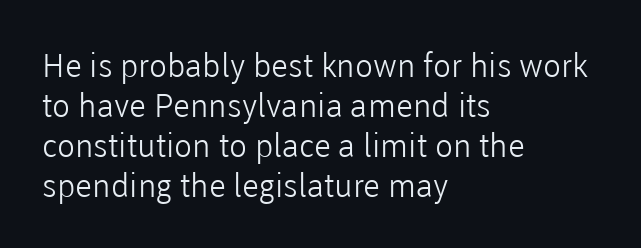
Q: Is the text bold? A: No.
Q: Is the text italic (slanted)? A: No, it is upright.
Q: Is the typeface a serif or a sans-serif typeface? A: Sans-serif.
Q: Is the text underlined? A: No.
Q: How is the paragraph aligned? A: Left-aligned.
Q: Is the spacing between letters normal or unusually wide? A: Normal.
Q: Width (condensed, normal, or wide)? A: Normal.
Q: Stroke contrast? A: Low.
Q: x-height? A: Medium.
Q: Monospaced? A: No.
